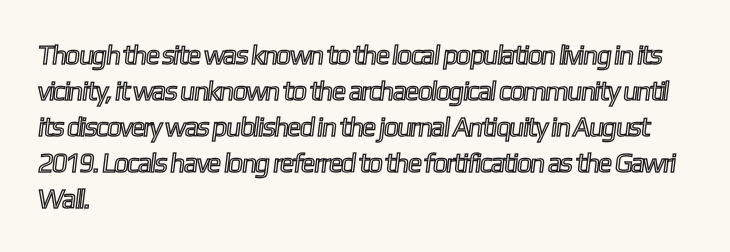
{"underline": "no", "align": "left", "line_spacing": "normal", "line_spacing_ratio": 1.33, "letter_spacing": "normal", "letter_spacing_em": 0.0, "glyph_px": 27}
